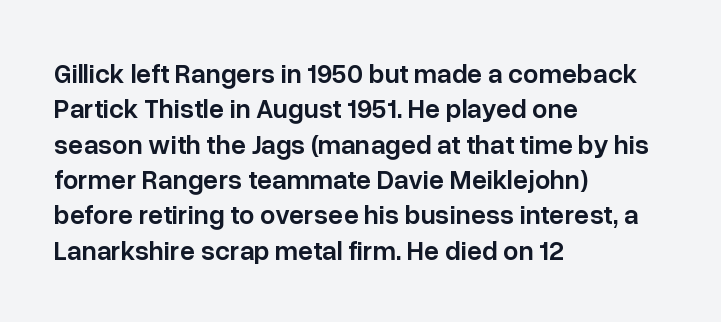
{"italic": "no", "bold": "semi", "underline": "no", "align": "left", "line_spacing": "normal", "line_spacing_ratio": 1.31, "letter_spacing": "normal", "letter_spacing_em": 0.0, "glyph_px": 27}
